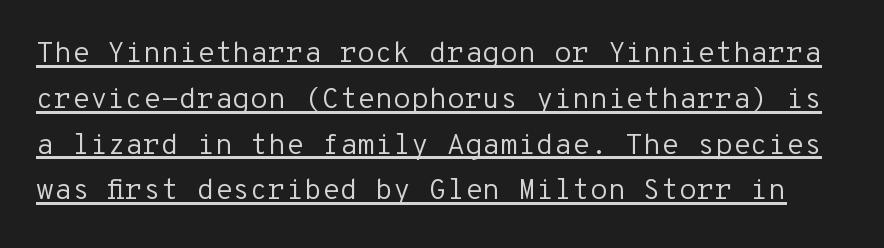
A baseline rule has been typeset under these characters. The letterforms sit at book weight or below. The glyphs in this specimen are sans serif. You could call the tracking neutral — neither tight nor loose. Vertical strokes here are truly vertical.
